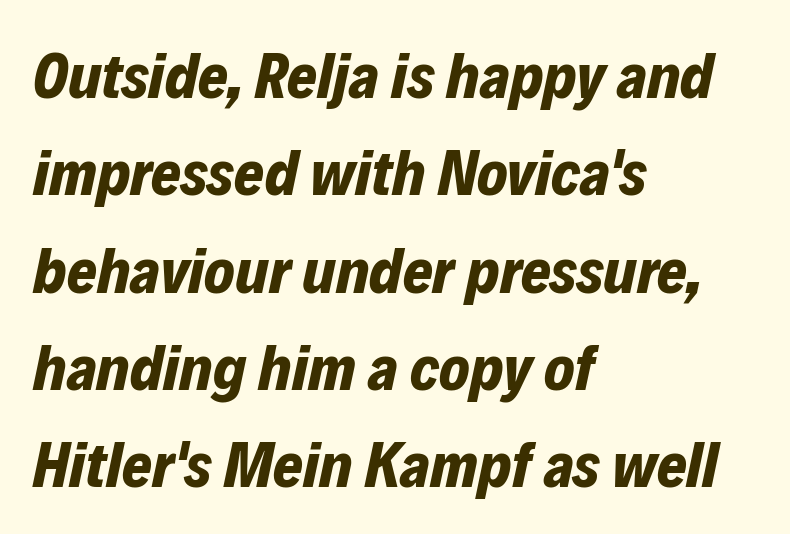
{"italic": "yes", "lean": "right", "slant_degrees": 12, "bold": "yes", "weight": "bold", "width": "normal", "stroke_contrast": "low", "x_height": "medium", "monospaced": "no", "underline": "no", "align": "left", "line_spacing": "normal", "line_spacing_ratio": 1.52, "letter_spacing": "normal", "letter_spacing_em": 0.0, "glyph_px": 64}
